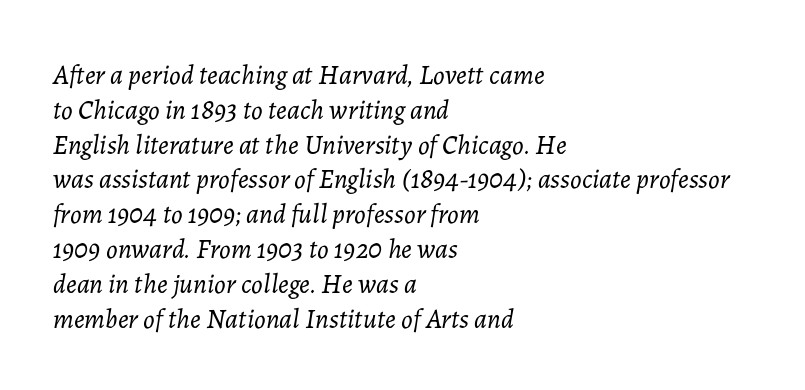
{"italic": "yes", "lean": "right", "slant_degrees": 7, "bold": "no", "underline": "no", "align": "left", "line_spacing": "normal", "line_spacing_ratio": 1.29, "letter_spacing": "normal", "letter_spacing_em": 0.0, "glyph_px": 27}
